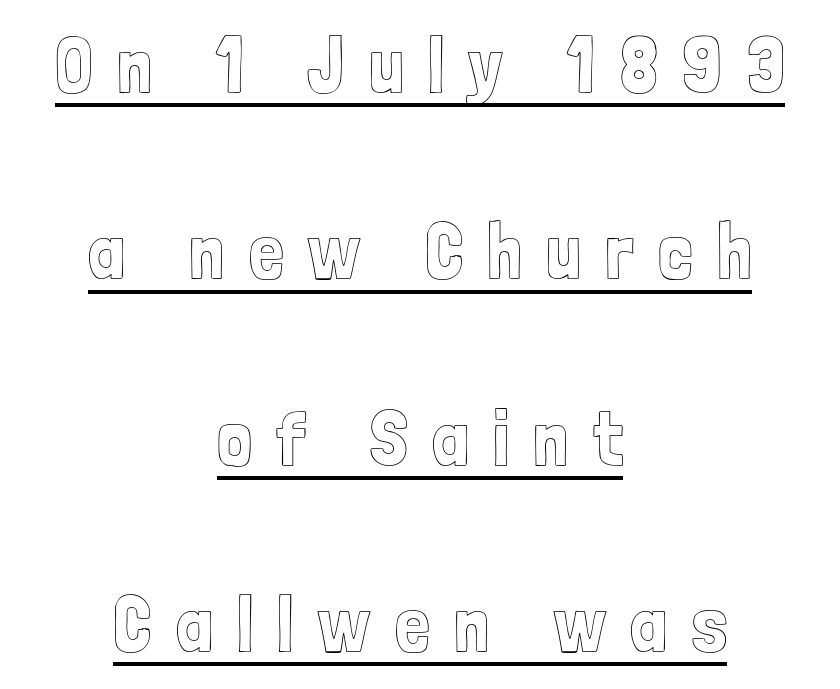
Q: Is the text italic (slanted)? A: No, it is upright.
Q: Is the text underlined? A: Yes.
Q: How is the paragraph aligned? A: Centered.
Q: Is the spacing between letters normal or unusually wide? A: Unusually wide.
Q: Is the spacing between lines tight, normal or loose? A: Loose.
Q: Width (condensed, normal, or wide)? A: Condensed.
Q: x-height? A: Medium.
Q: Monospaced? A: No.
